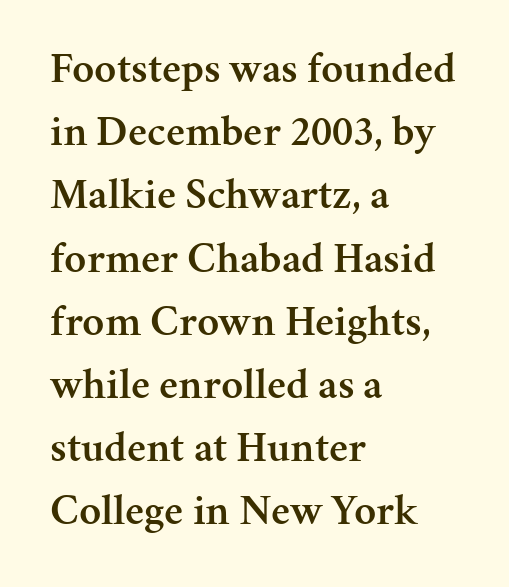
This sample uses a serif face. Strokes here are thickened, but only to semibold level. Caption: multi-line text, flush left, ragged right. The rendering keeps characters at their native spacing.
